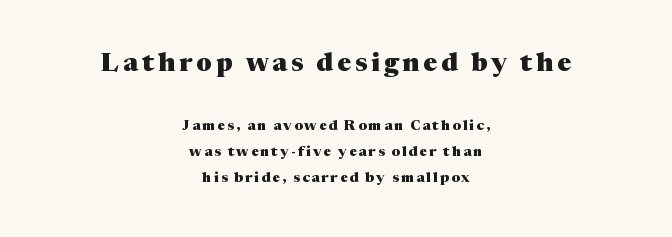
The image shows 26 px bold type, upright; set centered, line spacing 1.83x, not underlined; the first (top) block is 1.86x larger.
